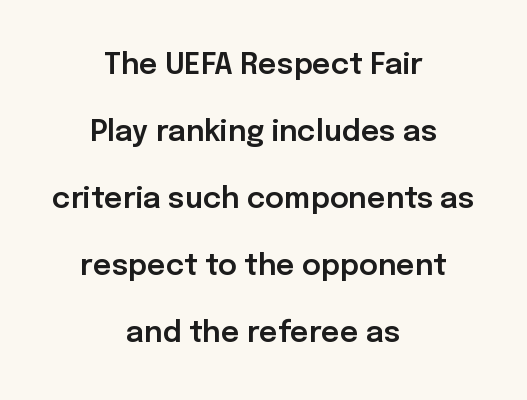
Check where the strokes stop: nothing finishes them off — pure sans. The vertical gap from one line to the next is large. Ascenders rise straight up at ninety degrees. The paragraph shown floats in the horizontal middle. The passage shown is not underscored anywhere. Caption: standard tracking, unaltered.
